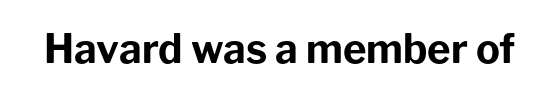
Q: Is the text bold? A: Yes.
Q: Is the text italic (slanted)? A: No, it is upright.
Q: Is the typeface a serif or a sans-serif typeface? A: Sans-serif.
Q: Is the text underlined? A: No.
Q: Is the spacing between letters normal or unusually wide? A: Normal.
Q: Width (condensed, normal, or wide)? A: Normal.
Q: Stroke contrast? A: Low.
Q: x-height? A: Medium.
Q: Monospaced? A: No.
